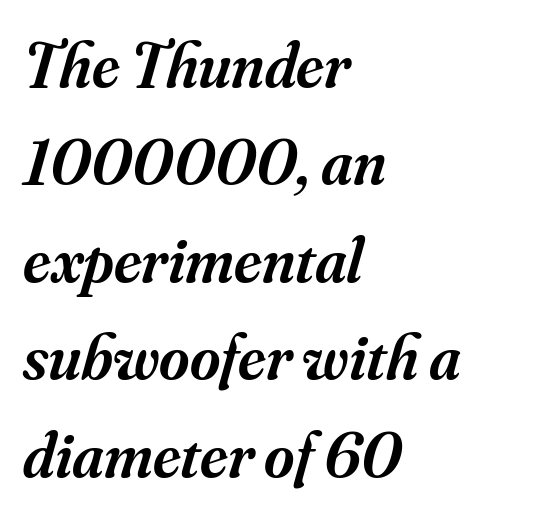
The image shows 65 px semibold serif type, italic (leaning right); set left-aligned, normal line spacing (1.5x), normal letter spacing, not underlined; medium stroke contrast and a small x-height.
